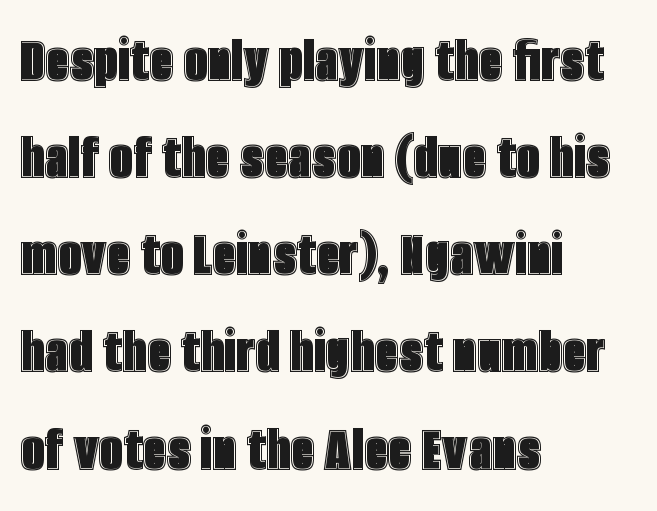
Q: Is the text italic (slanted)? A: No, it is upright.
Q: Is the text underlined? A: No.
Q: How is the paragraph aligned? A: Left-aligned.
Q: Is the spacing between letters normal or unusually wide? A: Normal.
Q: Is the spacing between lines tight, normal or loose? A: Normal.
Q: Width (condensed, normal, or wide)? A: Condensed.
Q: x-height? A: Large.
Q: Monospaced? A: No.
